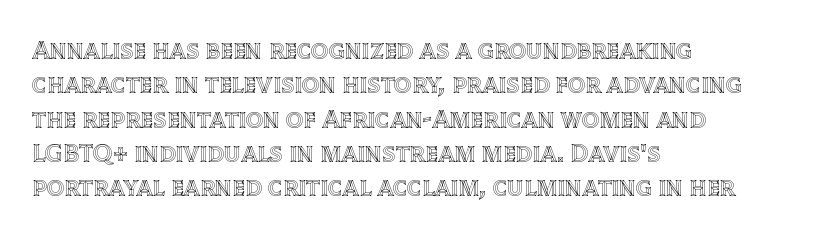
{"italic": "no", "underline": "no", "align": "left", "line_spacing": "normal", "line_spacing_ratio": 1.27, "letter_spacing": "normal", "letter_spacing_em": 0.0, "glyph_px": 27}
